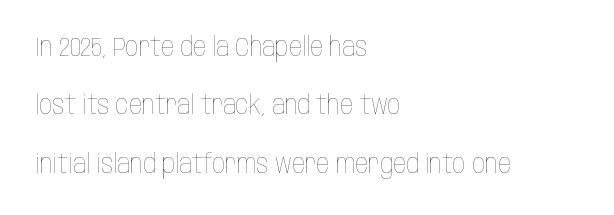
The image shows 26 px text type, upright; set left-aligned, loose line spacing (2.25x), normal letter spacing, not underlined.
